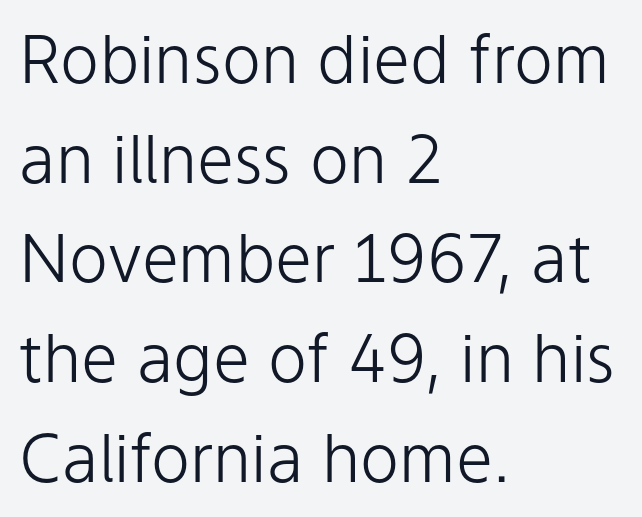
Just letters on the line, the space beneath them empty. Left-aligned paragraph, ragged on the right. The face looks like a standard text weight, possibly lighter. Here the glyphs are tracked normally, forming tight word shapes. The space between consecutive lines is moderate. Spacing verdict: proportional, widths tailored to each character.
